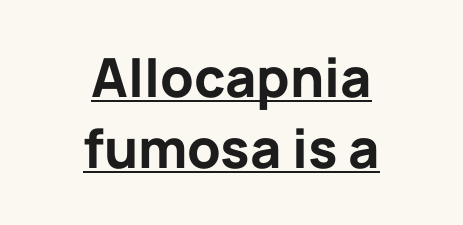
Q: Is the text bold? A: Yes.
Q: Is the text italic (slanted)? A: No, it is upright.
Q: Is the typeface a serif or a sans-serif typeface? A: Sans-serif.
Q: Is the text underlined? A: Yes.
Q: How is the paragraph aligned? A: Centered.
Q: Is the spacing between letters normal or unusually wide? A: Normal.
Q: Is the spacing between lines tight, normal or loose? A: Normal.
Q: Width (condensed, normal, or wide)? A: Normal.
Q: Stroke contrast? A: Low.
Q: x-height? A: Medium.
Q: Monospaced? A: No.
